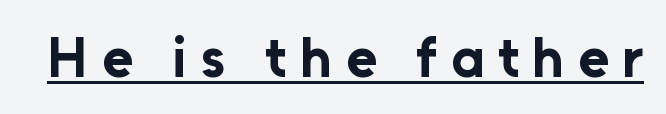
Does the weight exceed regular? Yes, all the way to bold. Tracking value appears strongly positive — letters spread wide. Unlike italic type, these characters show no tilt at all. Is there an underline? Yes — a line sits under the letters. Do the characters align in a grid? No, the font is proportional. The passage shown is typeset with a sans-serif family.
